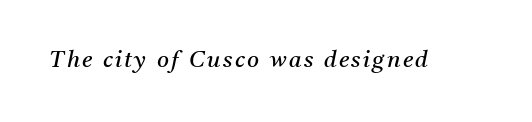
The cut favours lightness, reaching ordinary text weight at its darkest. The space beneath each line is pristine and unruled. Compared with ordinary roman type, these characters are visibly tilted.
